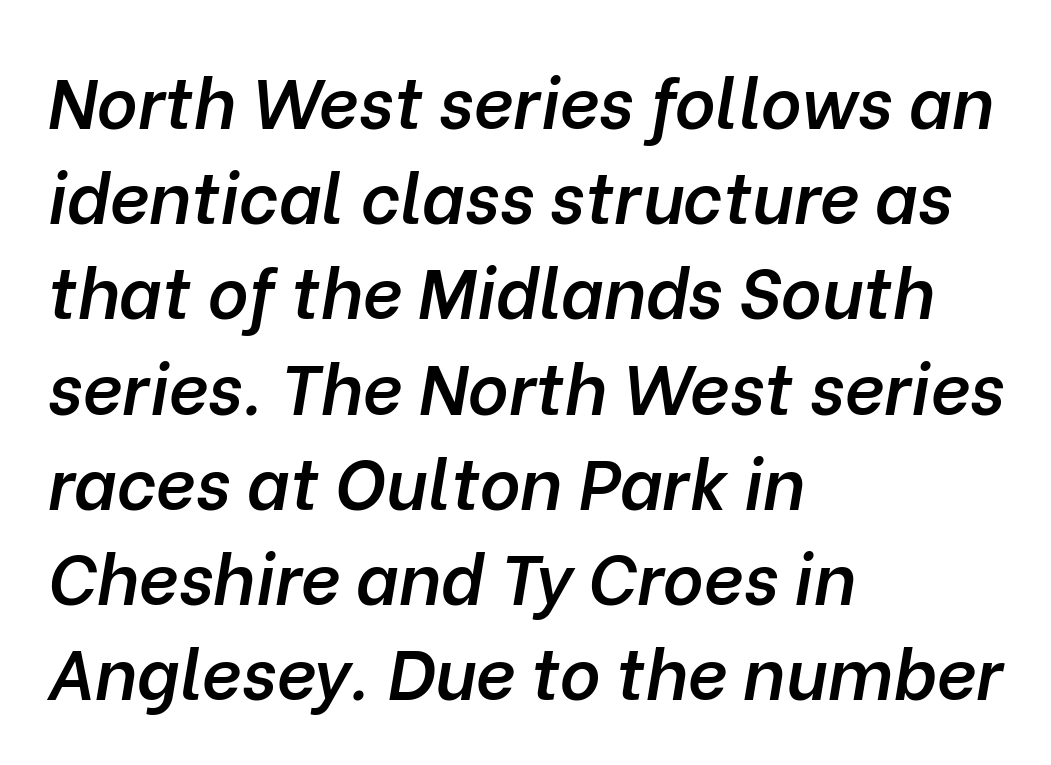
{"italic": "yes", "lean": "right", "slant_degrees": 10, "bold": "semi", "weight": "semibold", "width": "normal", "stroke_contrast": "low", "x_height": "medium", "monospaced": "no", "underline": "no", "align": "left", "line_spacing": "normal", "line_spacing_ratio": 1.36, "letter_spacing": "normal", "letter_spacing_em": 0.0, "glyph_px": 70}
